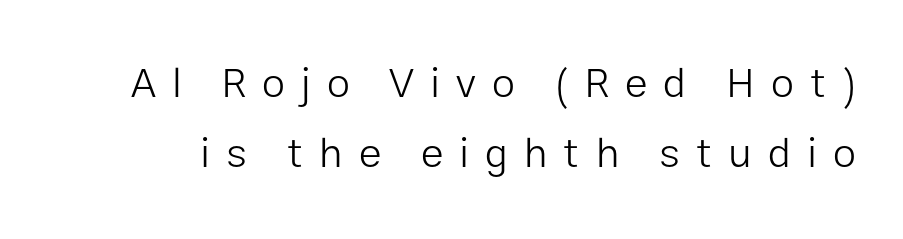
You can tell from the bare stems that sans-serif type was used. Each row of text sits above clean, open space. The face used here is rendered with a markedly widened letterfit. Counters stay open thanks to moderate or lighter strokes. Spacing verdict: proportional, widths tailored to each character.
